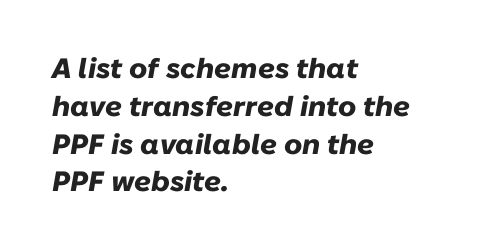
Visually the block forms a straight wall on the left and a jagged coastline on the right. Does the weight exceed regular? Yes, all the way to bold. How would I describe the line gaps? Plain and ordinary. Students, note that the glyphs here touch the page at normal intervals.
